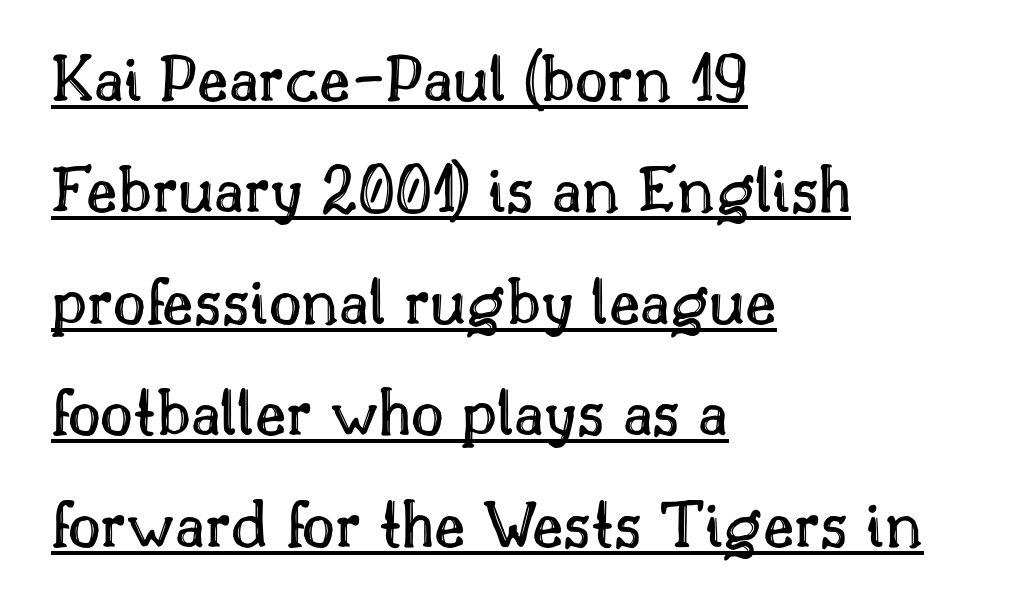
{"italic": "no", "width": "normal", "x_height": "small", "monospaced": "no", "underline": "yes", "align": "left", "line_spacing": "normal", "line_spacing_ratio": 1.57, "letter_spacing": "normal", "letter_spacing_em": 0.0, "glyph_px": 71}
